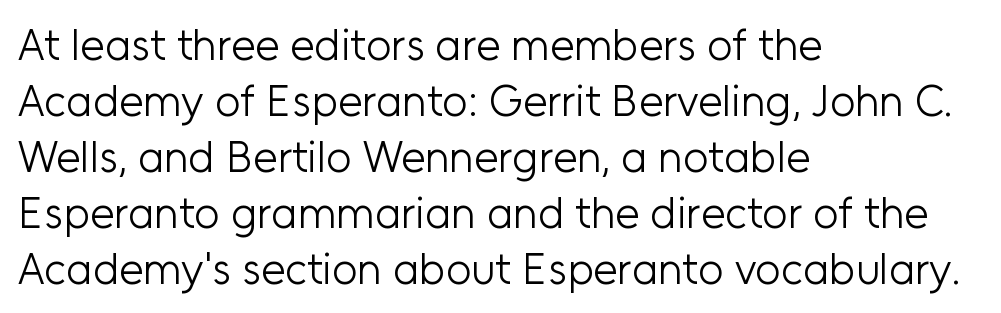
The image shows 44 px light sans-serif type, upright; set left-aligned, normal line spacing (1.27x), normal letter spacing, not underlined; low stroke contrast and a medium x-height.
